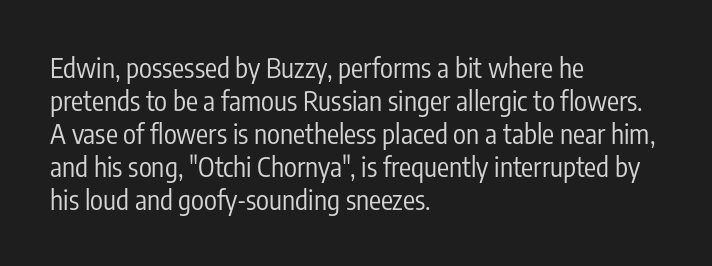
{"italic": "no", "bold": "no", "underline": "no", "align": "left", "line_spacing_ratio": 1.22, "letter_spacing": "normal", "letter_spacing_em": 0.0, "glyph_px": 27}
